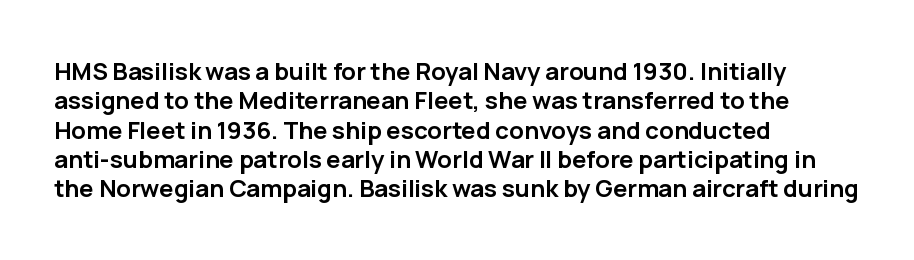
Q: Is the text bold? A: Yes.
Q: Is the text italic (slanted)? A: No, it is upright.
Q: Is the text underlined? A: No.
Q: How is the paragraph aligned? A: Left-aligned.
Q: Is the spacing between letters normal or unusually wide? A: Normal.
